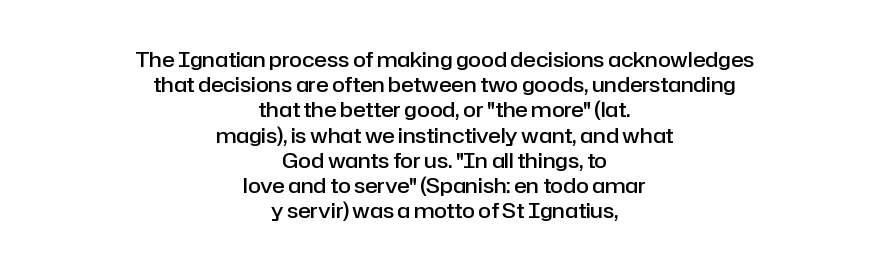
Q: Is the text bold? A: Semi-bold.
Q: Is the text italic (slanted)? A: No, it is upright.
Q: Is the text underlined? A: No.
Q: How is the paragraph aligned? A: Centered.
Q: Is the spacing between letters normal or unusually wide? A: Normal.
